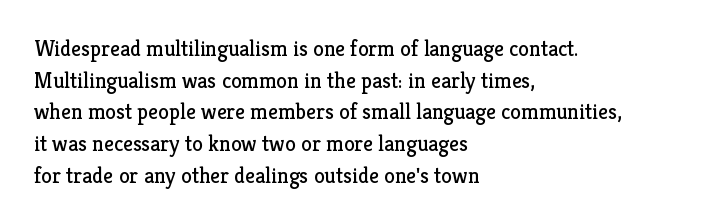
The image shows 22 px text type, upright; set left-aligned, normal line spacing (1.44x), normal letter spacing, not underlined.
